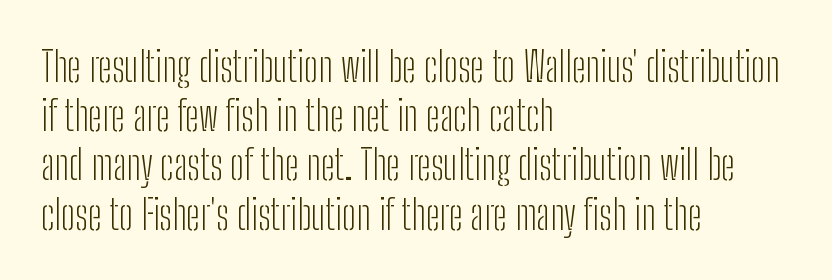
{"serif": "no", "italic": "no", "bold": "no", "weight": "light", "width": "condensed", "stroke_contrast": "low", "x_height": "medium", "monospaced": "no", "underline": "no", "align": "left", "line_spacing_ratio": 1.2, "letter_spacing": "normal", "letter_spacing_em": 0.0, "glyph_px": 41}
